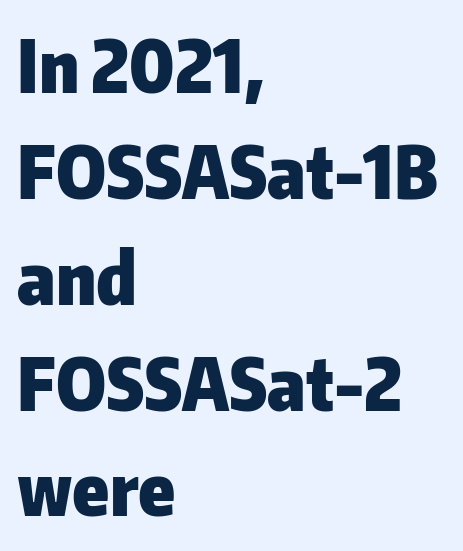
Look at the stroke-to-counter ratio: heavy, a bold. Typographically, this falls in the sans-serif category. The gap between lines stays unmarked. Nobody touched the tracking dial on this one. A normal amount of white space separates one row of letters from the next.
